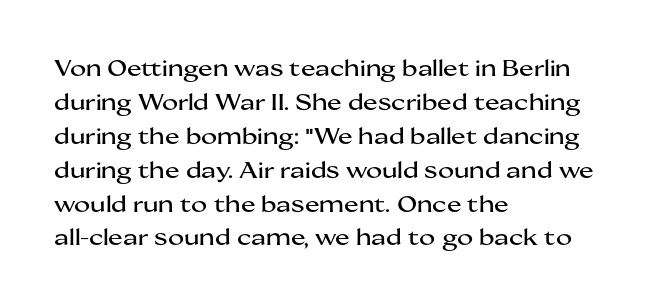
{"italic": "no", "underline": "no", "align": "left", "line_spacing": "normal", "line_spacing_ratio": 1.54, "letter_spacing": "normal", "letter_spacing_em": 0.0, "glyph_px": 22}
